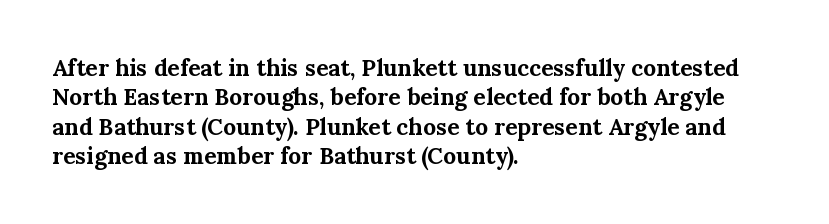
In terms of posture, this sample is upright. Whoever set this chose a conventional vertical rhythm. The space directly below the letters is spotless. A typesetter would call this zero additional tracking.
